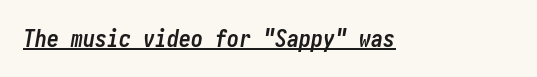
Chunky letters — that's bold for sure. Would a proofreader flag this as italicized? Yes. Underline: present. Letter spacing: default.
